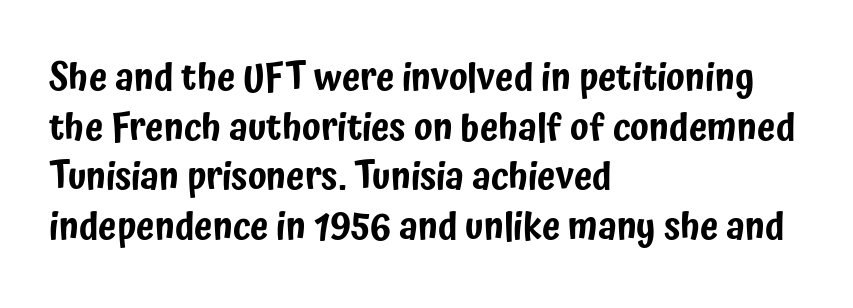
The image shows 37 px condensed sans-serif type, upright; set left-aligned, normal line spacing (1.34x), normal letter spacing, not underlined; low stroke contrast and a medium x-height.
